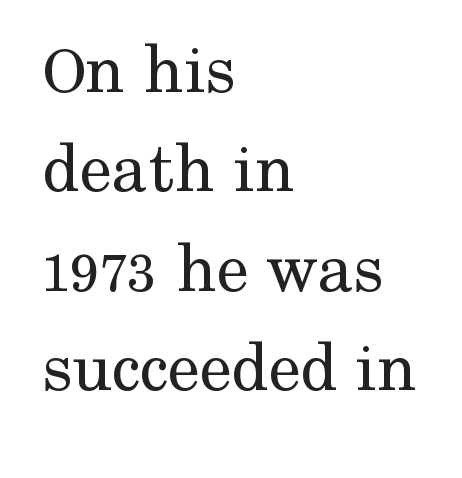
The image shows 72 px regular-weight serif type, upright; set left-aligned, normal line spacing (1.38x), normal letter spacing, not underlined; medium stroke contrast and a medium x-height.
